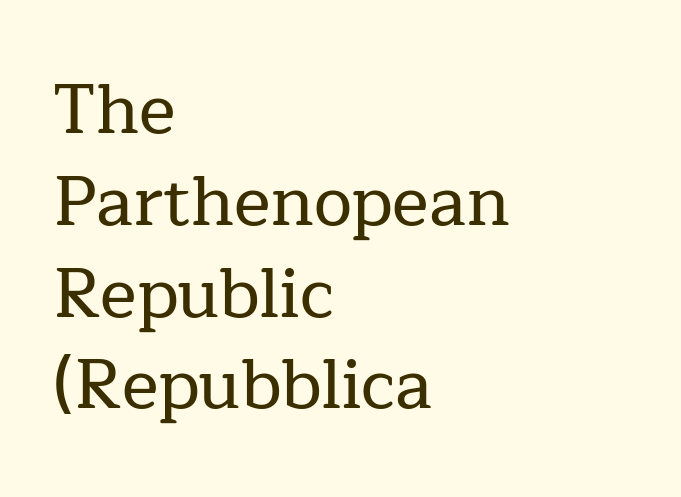
{"serif": "yes", "italic": "no", "width": "normal", "stroke_contrast": "low", "x_height": "medium", "monospaced": "no", "underline": "no", "align": "left", "line_spacing": "normal", "line_spacing_ratio": 1.33, "letter_spacing": "normal", "letter_spacing_em": 0.0, "glyph_px": 69}
